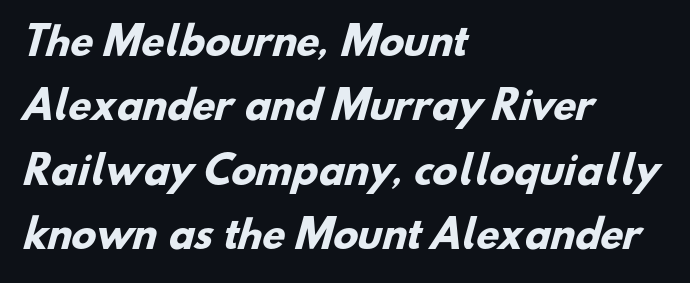
The image shows 37 px heavy sans-serif type; set left-aligned, line spacing 1.74x, normal letter spacing, not underlined; low stroke contrast and a small x-height.
